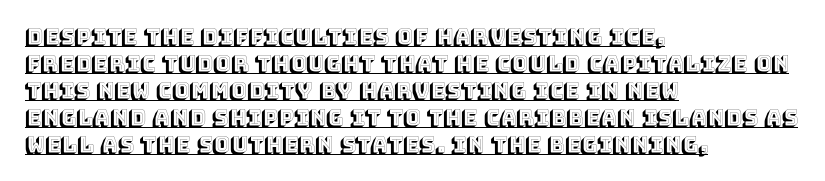
{"italic": "no", "underline": "yes", "align": "left", "line_spacing": "normal", "line_spacing_ratio": 1.29, "letter_spacing": "normal", "letter_spacing_em": 0.0, "glyph_px": 21}
